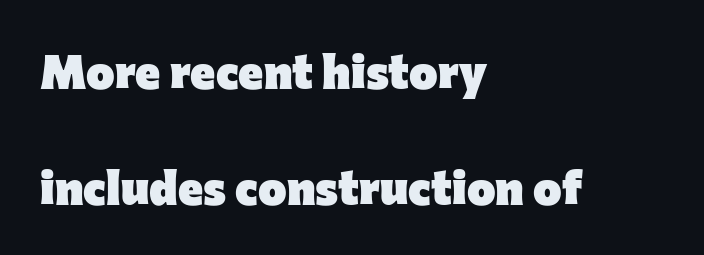
The image shows 48 px heavy sans-serif type, upright; set left-aligned, loose line spacing (2.41x), normal letter spacing, not underlined; low stroke contrast and a medium x-height.
